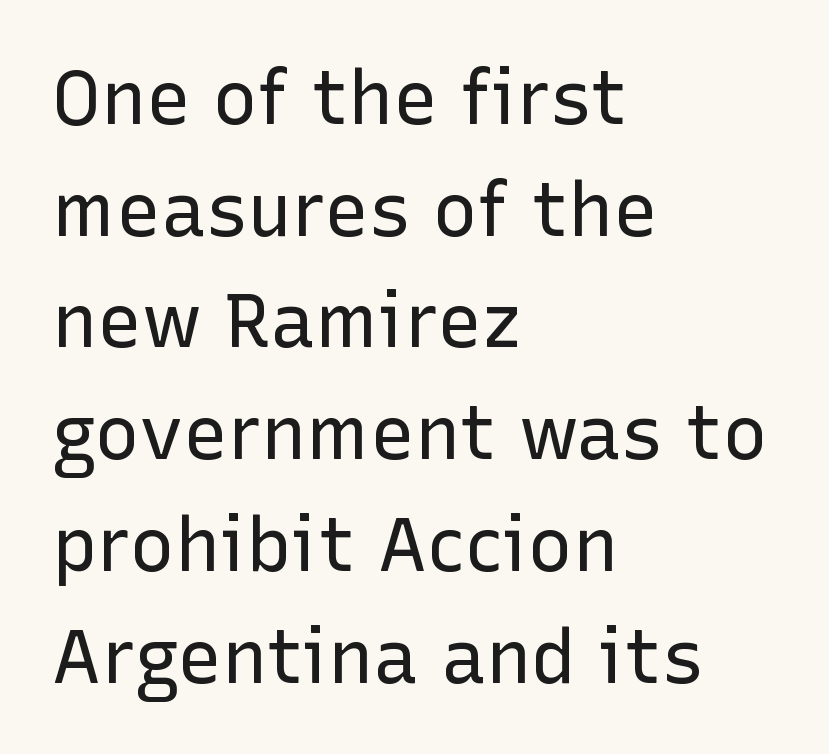
The image shows 75 px regular-weight sans-serif type, upright; set left-aligned, normal line spacing (1.49x), normal letter spacing, not underlined; low stroke contrast and a medium x-height.
